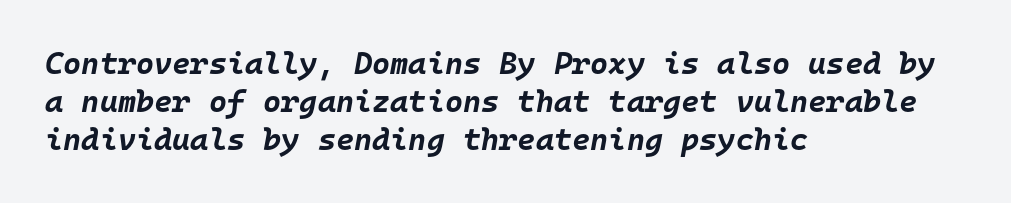
{"italic": "yes", "lean": "right", "slant_degrees": 10, "bold": "yes", "weight": "bold", "width": "normal", "stroke_contrast": "low", "x_height": "large", "monospaced": "yes", "underline": "no", "align": "left", "line_spacing_ratio": 1.22, "letter_spacing": "normal", "letter_spacing_em": 0.0, "glyph_px": 31}
